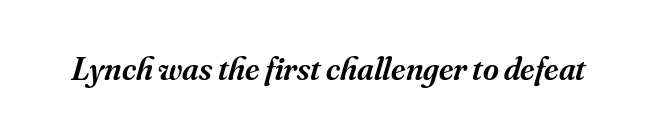
Compared with typical body copy, the letter spacing here is the same. The rendering applies a slant to the glyphs. Descender tails drop into unmarked territory. The rendering shows small feet on the letterforms — a serif design. Do the characters align in a grid? No, the font is proportional.
